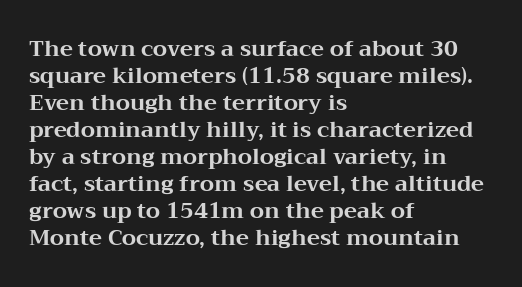
The image shows 22 px bold type, upright; set left-aligned, line spacing 1.23x, normal letter spacing, not underlined.
